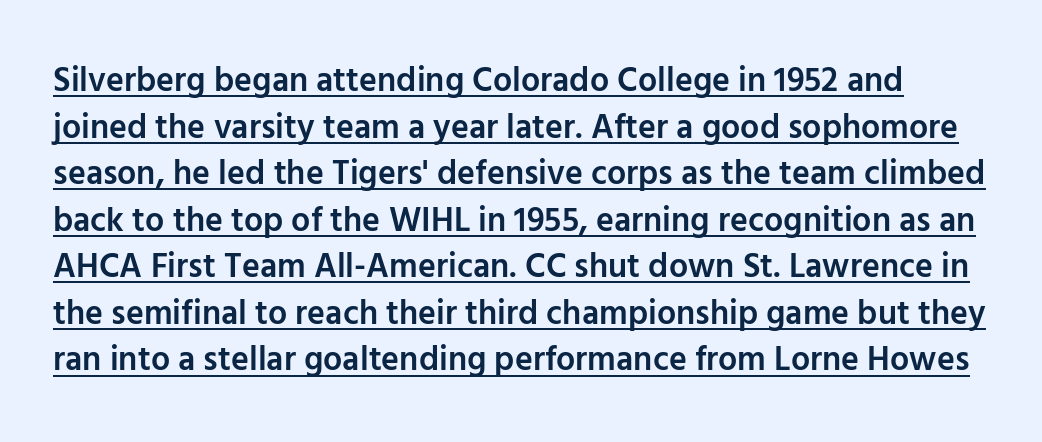
Q: Is the text bold? A: Semi-bold.
Q: Is the text italic (slanted)? A: No, it is upright.
Q: Is the typeface a serif or a sans-serif typeface? A: Sans-serif.
Q: Is the text underlined? A: Yes.
Q: Is the spacing between letters normal or unusually wide? A: Normal.
Q: Is the spacing between lines tight, normal or loose? A: Normal.
Q: Width (condensed, normal, or wide)? A: Normal.
Q: Stroke contrast? A: Low.
Q: x-height? A: Medium.
Q: Monospaced? A: No.
